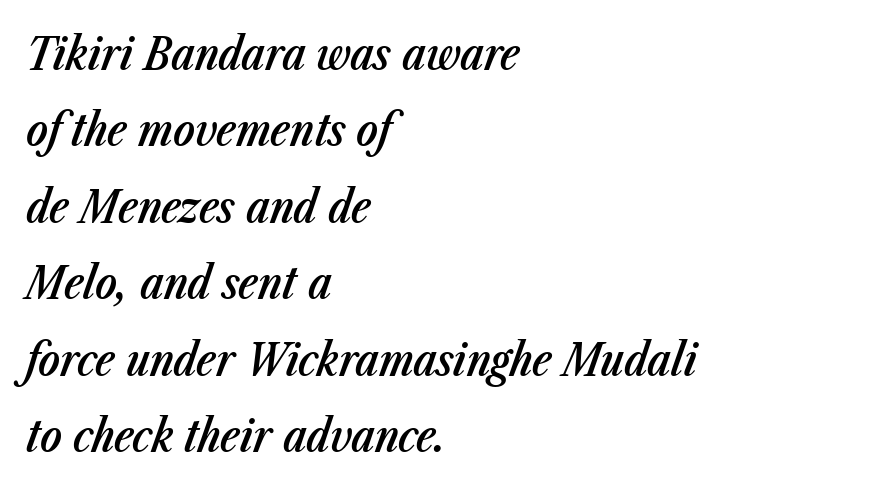
Does the weight exceed regular? Yes, but only to semibold. The letterforms sit shoulder to shoulder at normal distance. The ragged edge is on the right, which tells us the setting is flush left. Descenders are the only things crossing below the line.
